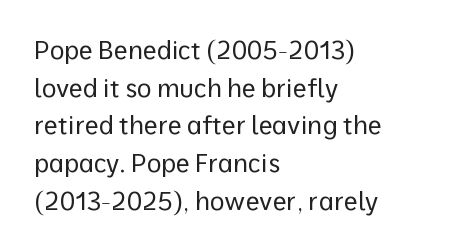
The face used here is rendered with its standard letterfit. Just letters on the line, the space beneath them empty. Caption: face not bold, strokes unweighted. Line spacing here is normal.
